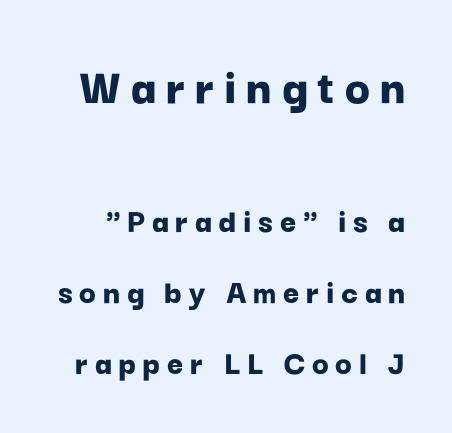
Q: Is the text bold? A: Yes.
Q: Is the text italic (slanted)? A: No, it is upright.
Q: Is the typeface a serif or a sans-serif typeface? A: Sans-serif.
Q: Is the text underlined? A: No.
Q: Is the spacing between lines tight, normal or loose? A: Loose.
Q: Which block of text is set in a larger size, the first (top) or the second (bottom)? A: The first (top) one.
Q: Width (condensed, normal, or wide)? A: Normal.
Q: Stroke contrast? A: Low.
Q: x-height? A: Medium.
Q: Monospaced? A: No.
